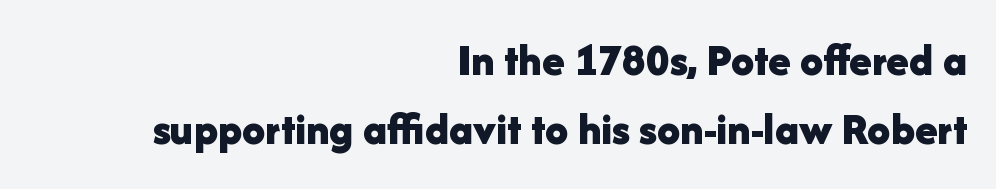
{"serif": "no", "italic": "no", "bold": "yes", "weight": "bold", "width": "normal", "stroke_contrast": "low", "x_height": "medium", "monospaced": "no", "underline": "no", "align": "right", "line_spacing": "normal", "line_spacing_ratio": 1.5, "letter_spacing": "normal", "letter_spacing_em": 0.0, "glyph_px": 46}
